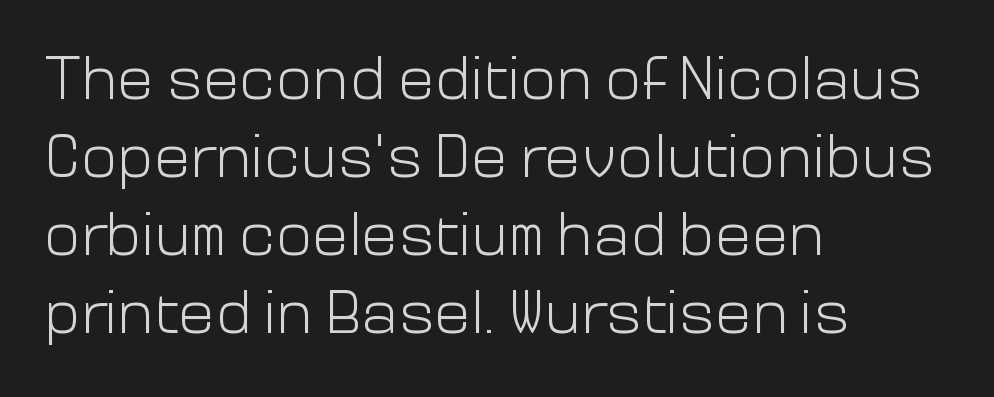
The image shows 61 px light sans-serif type, upright; set left-aligned, normal line spacing (1.28x), normal letter spacing, not underlined; low stroke contrast and a medium x-height.
